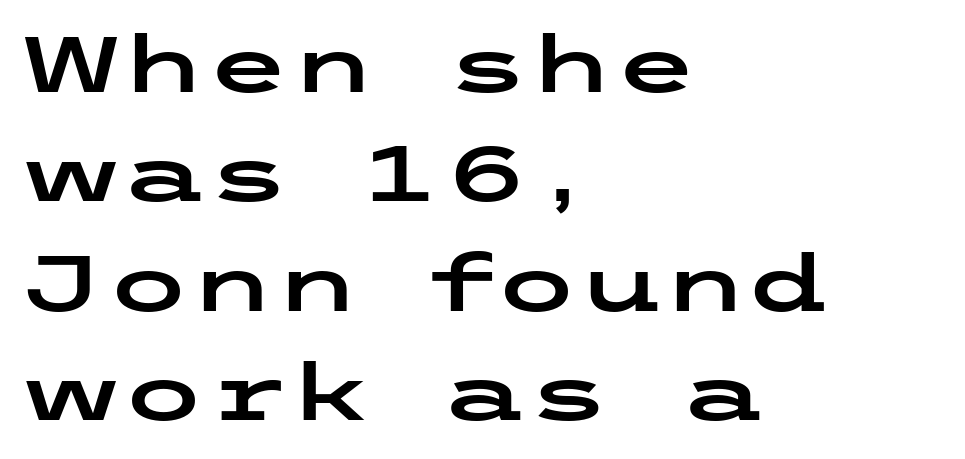
Q: Is the text italic (slanted)? A: No, it is upright.
Q: Is the typeface a serif or a sans-serif typeface? A: Sans-serif.
Q: Is the text underlined? A: No.
Q: How is the paragraph aligned? A: Left-aligned.
Q: Is the spacing between letters normal or unusually wide? A: Normal.
Q: Is the spacing between lines tight, normal or loose? A: Normal.
Q: Width (condensed, normal, or wide)? A: Wide.
Q: Stroke contrast? A: Low.
Q: x-height? A: Medium.
